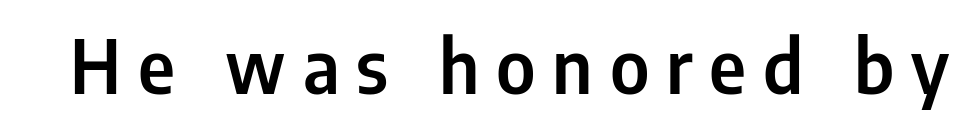
Look at the tracking — it's clearly loosened, letters drifting apart. Here the designer chose a conventional face with non-uniform glyph widths. The lettering holds an erect, upright posture throughout. Rule under the text: the space is simply empty. This rendering employs a face without finishing strokes, i.e., a sans-serif.
